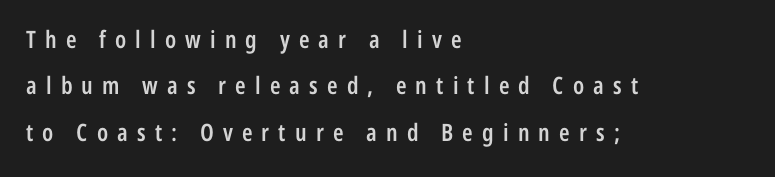
The rendering uses a large line-height, opening up the rows. The string is rendered with underlining switched off. In CSS terms this would be text-align: left. Does the lettering tilt? It doesn't — this is upright. Stroke thickness is moderately raised; the sample reads as semibold.
